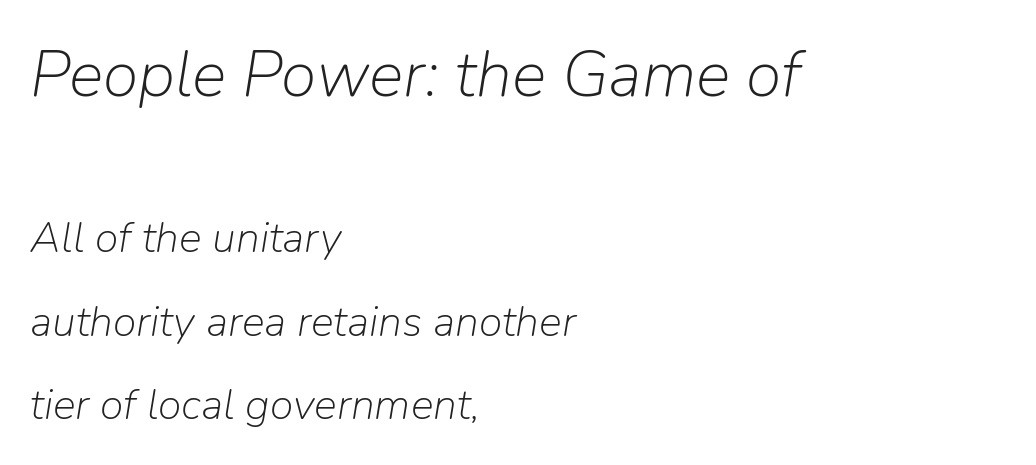
Q: Is the text bold? A: No.
Q: Is the text italic (slanted)? A: Yes, it leans right by about 9 degrees.
Q: Is the text underlined? A: No.
Q: How is the paragraph aligned? A: Left-aligned.
Q: Is the spacing between letters normal or unusually wide? A: Normal.
Q: Is the spacing between lines tight, normal or loose? A: Loose.
Q: Which block of text is set in a larger size, the first (top) or the second (bottom)? A: The first (top) one.
Q: Width (condensed, normal, or wide)? A: Normal.
Q: Stroke contrast? A: Low.
Q: x-height? A: Medium.
Q: Monospaced? A: No.
